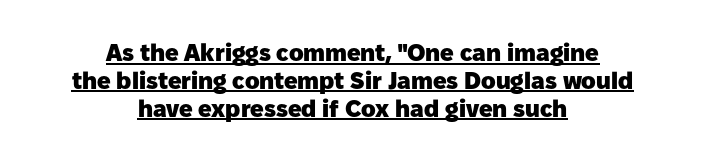
The image shows 24 px bold type, upright; set centered, line spacing 1.16x, normal letter spacing, underlined.
